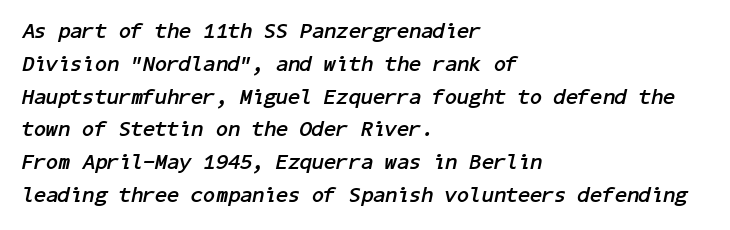
{"italic": "yes", "lean": "right", "slant_degrees": 11, "bold": "yes", "underline": "no", "align": "left", "line_spacing": "normal", "line_spacing_ratio": 1.49, "letter_spacing": "normal", "letter_spacing_em": 0.0, "glyph_px": 22}
